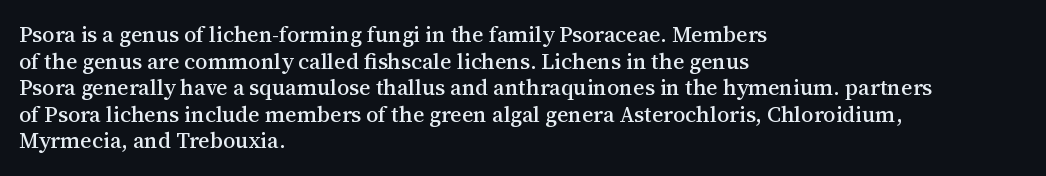
{"italic": "no", "underline": "no", "align": "left", "line_spacing_ratio": 1.21, "letter_spacing": "normal", "letter_spacing_em": 0.0, "glyph_px": 22}
